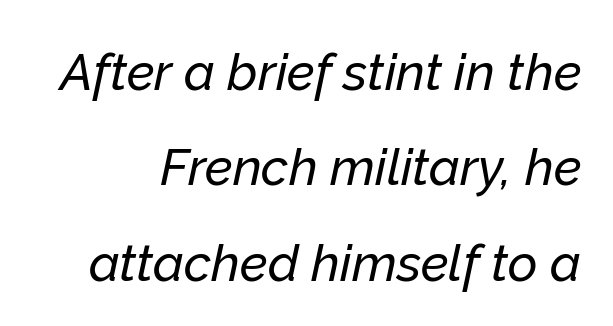
A typesetter would call this zero additional tracking. No word sits above an underline. Looks like regular typesetting: each glyph gets only the width it needs. Slant detected: the letters are inclined.
